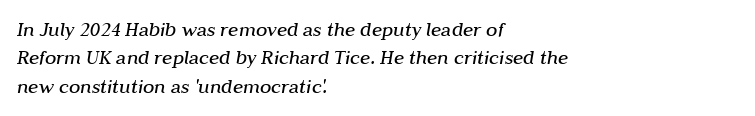
The image shows 21 px text type, italic (leaning right); set left-aligned, normal line spacing (1.35x), normal letter spacing, not underlined.
